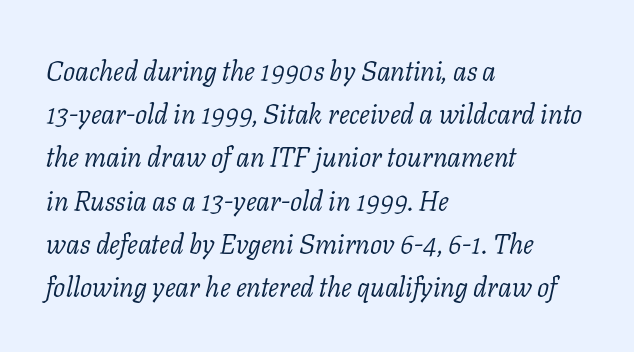
Q: Is the text bold? A: No.
Q: Is the text italic (slanted)? A: Yes, it leans right by about 11 degrees.
Q: Is the text underlined? A: No.
Q: How is the paragraph aligned? A: Left-aligned.
Q: Is the spacing between letters normal or unusually wide? A: Normal.
Q: Is the spacing between lines tight, normal or loose? A: Normal.
